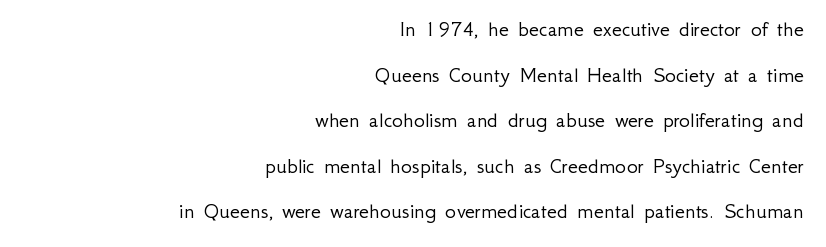
{"italic": "no", "bold": "no", "underline": "no", "align": "right", "line_spacing": "loose", "line_spacing_ratio": 1.98, "letter_spacing": "normal", "letter_spacing_em": 0.0, "glyph_px": 23}
